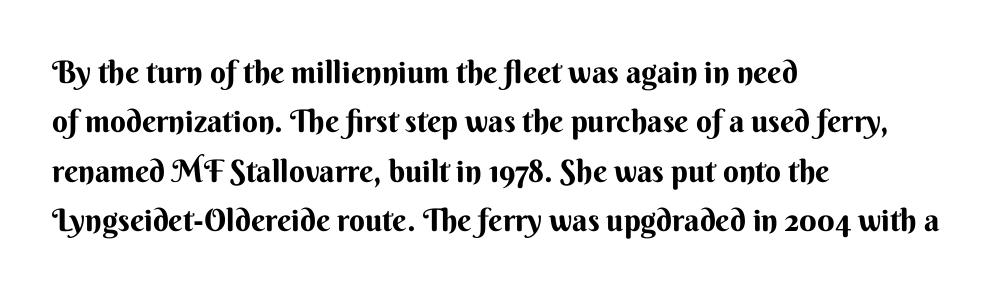
{"serif": "no", "italic": "no", "width": "normal", "stroke_contrast": "medium", "x_height": "small", "monospaced": "no", "underline": "no", "align": "left", "line_spacing": "normal", "line_spacing_ratio": 1.59, "letter_spacing": "normal", "letter_spacing_em": 0.0, "glyph_px": 31}
